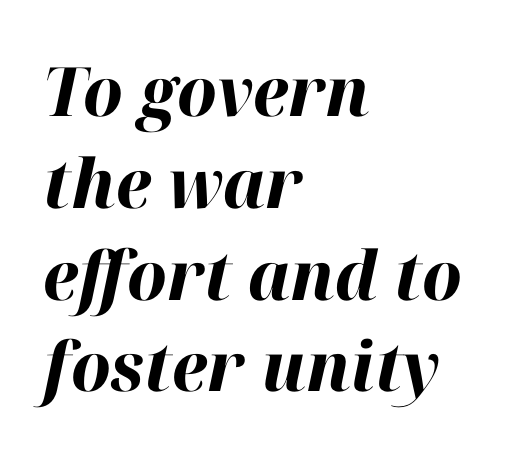
The image shows 68 px bold type, italic (leaning right); set left-aligned, normal line spacing (1.35x), normal letter spacing, not underlined; high stroke contrast and a medium x-height.
